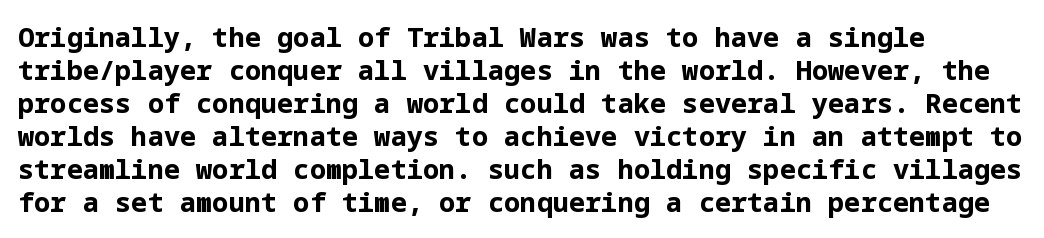
The image shows 27 px bold type, upright; set line spacing 1.22x, normal letter spacing, not underlined.
